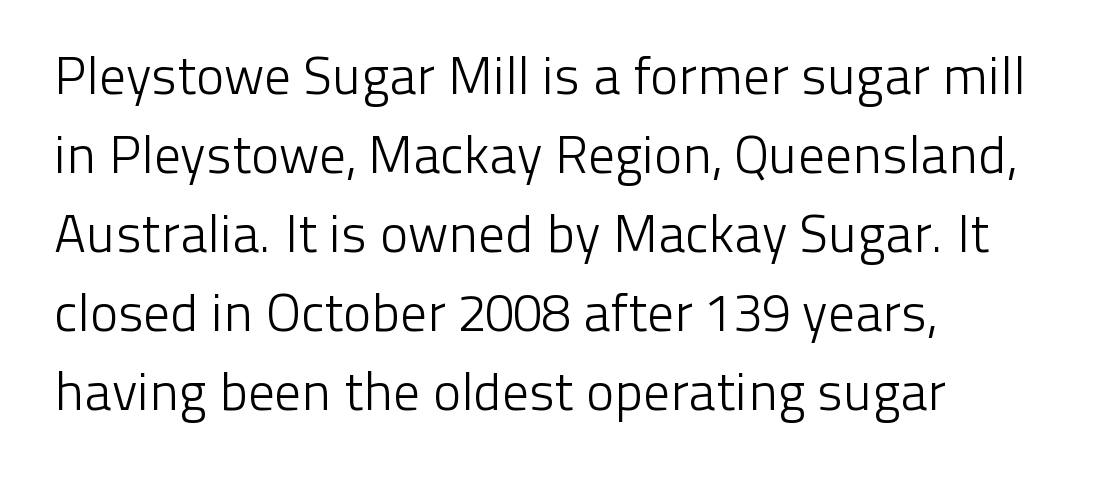
The image shows 53 px light sans-serif type, upright; set left-aligned, normal line spacing (1.49x), normal letter spacing, not underlined; low stroke contrast and a medium x-height.
